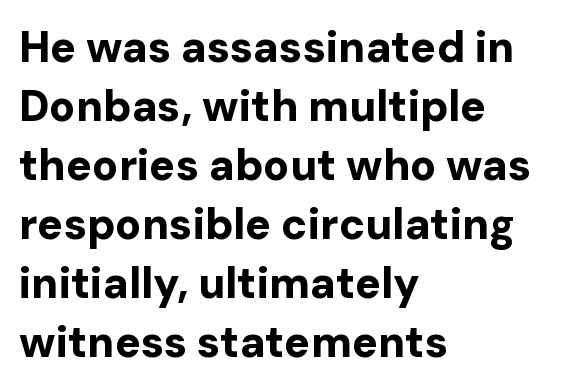
{"serif": "no", "italic": "no", "bold": "yes", "weight": "bold", "width": "normal", "stroke_contrast": "low", "x_height": "medium", "monospaced": "no", "underline": "no", "align": "left", "line_spacing": "normal", "line_spacing_ratio": 1.37, "letter_spacing": "normal", "letter_spacing_em": 0.0, "glyph_px": 43}
